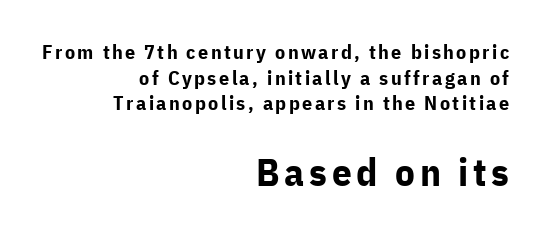
Q: Is the text bold? A: Yes.
Q: Is the text italic (slanted)? A: No, it is upright.
Q: Is the typeface a serif or a sans-serif typeface? A: Sans-serif.
Q: Is the text underlined? A: No.
Q: How is the paragraph aligned? A: Right-aligned.
Q: Is the spacing between lines tight, normal or loose? A: Normal.
Q: Which block of text is set in a larger size, the first (top) or the second (bottom)? A: The second (bottom) one.
Q: Width (condensed, normal, or wide)? A: Normal.
Q: Stroke contrast? A: Low.
Q: x-height? A: Medium.
Q: Monospaced? A: No.
